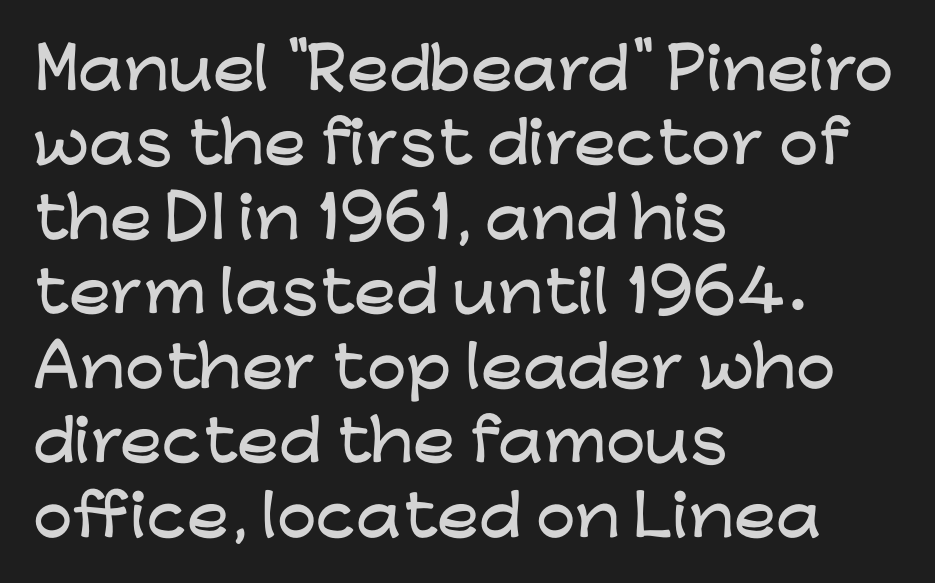
Q: Is the text italic (slanted)? A: No, it is upright.
Q: Is the typeface a serif or a sans-serif typeface? A: Sans-serif.
Q: Is the text underlined? A: No.
Q: How is the paragraph aligned? A: Left-aligned.
Q: Is the spacing between letters normal or unusually wide? A: Normal.
Q: Is the spacing between lines tight, normal or loose? A: Normal.
Q: Width (condensed, normal, or wide)? A: Wide.
Q: Stroke contrast? A: Low.
Q: x-height? A: Medium.
Q: Monospaced? A: No.
